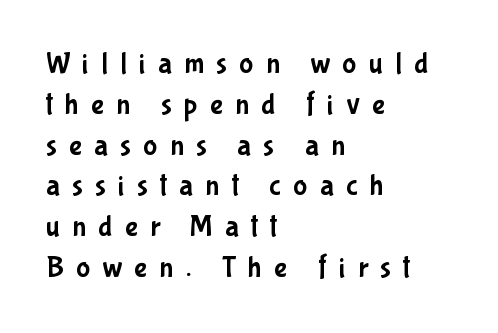
{"serif": "no", "italic": "no", "width": "condensed", "stroke_contrast": "low", "x_height": "medium", "monospaced": "no", "underline": "no", "align": "left", "line_spacing": "normal", "line_spacing_ratio": 1.36, "letter_spacing": "wide", "letter_spacing_em": 0.41, "glyph_px": 30}
